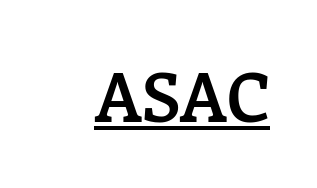
{"serif": "yes", "italic": "no", "bold": "semi", "weight": "semibold", "width": "normal", "stroke_contrast": "low", "x_height": "medium", "monospaced": "no", "underline": "yes", "letter_spacing": "normal", "letter_spacing_em": 0.0, "glyph_px": 68}
